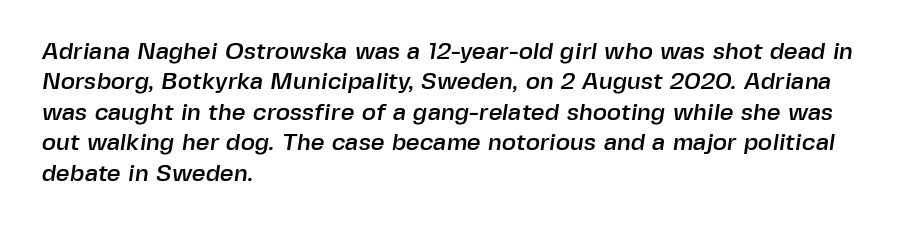
{"underline": "no", "align": "left", "line_spacing": "normal", "line_spacing_ratio": 1.27, "letter_spacing": "normal", "letter_spacing_em": 0.0, "glyph_px": 24}
